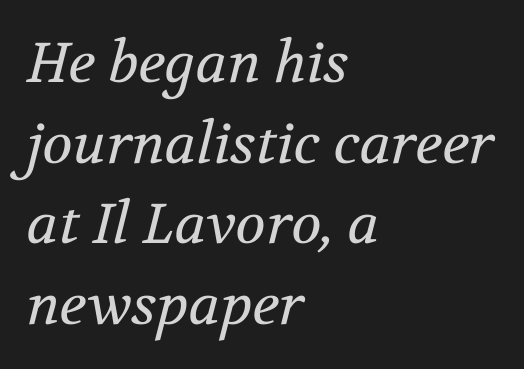
The image shows 56 px regular-weight serif type, italic (leaning right); set left-aligned, normal line spacing (1.44x), normal letter spacing, not underlined; medium stroke contrast and a medium x-height.
